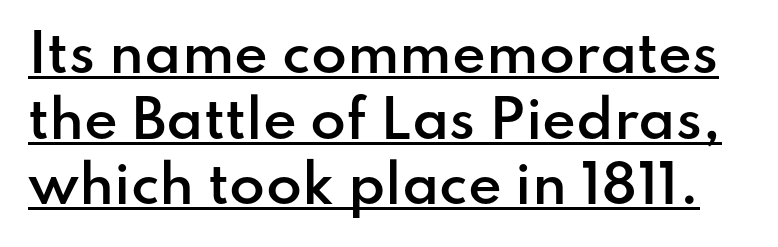
{"serif": "no", "italic": "no", "bold": "semi", "weight": "semibold", "width": "normal", "stroke_contrast": "low", "x_height": "small", "monospaced": "no", "underline": "yes", "line_spacing": "normal", "line_spacing_ratio": 1.26, "letter_spacing": "normal", "letter_spacing_em": 0.0, "glyph_px": 52}
